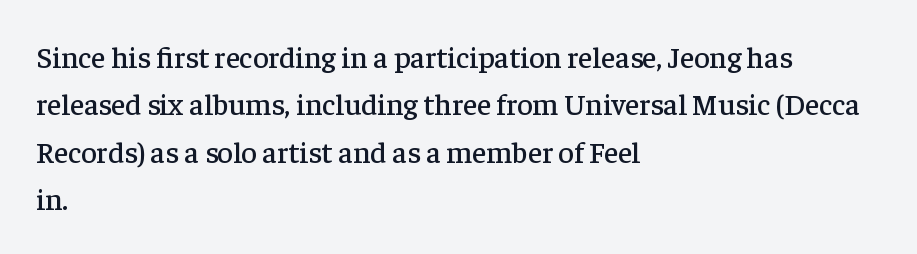
Clear beneath every line of the passage. A classic flush-left, rag-right setting is used for this passage. The face used here is proportionally spaced, like ordinary book or web type. The rendering uses a moderate line-height, typical for paragraphs. Nope, not italic — everything's standing straight. Each word holds together tightly as a unit, with standard inter-letter gaps.
